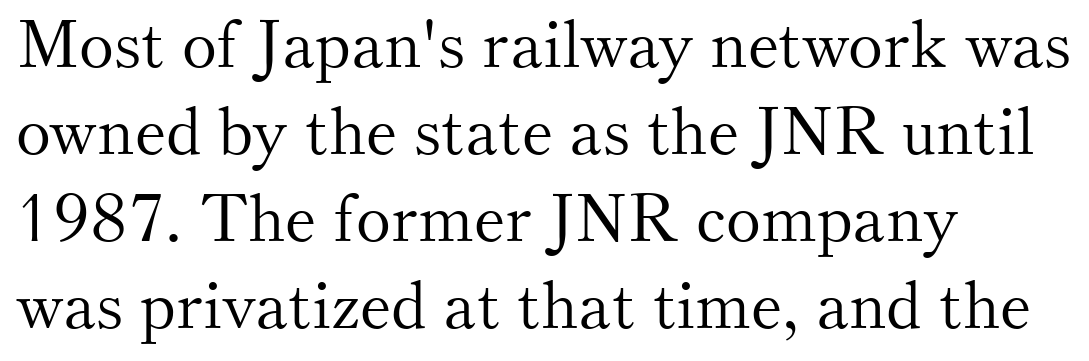
Inter-character spacing is left at the font's built-in metrics. Small tapered or slab feet sit at the stroke ends, so this counts as serif. The space directly below the letters is spotless. The letters advance in unequal steps, a hallmark of proportional type. Ascenders rise straight up at ninety degrees. The leading is moderate, giving the passage an even texture.
